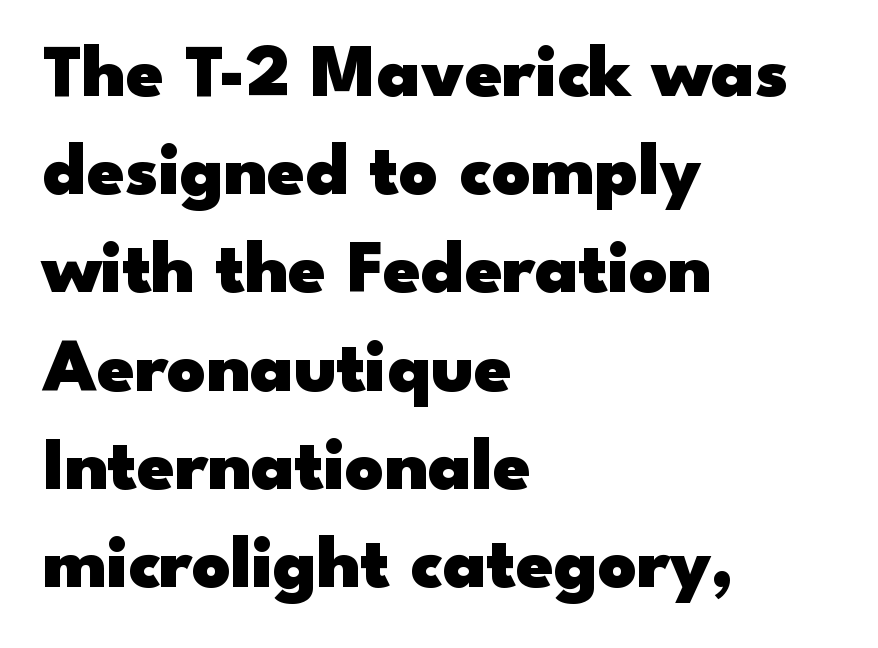
The image shows 75 px heavy, wide sans-serif type, upright; set left-aligned, normal line spacing (1.31x), normal letter spacing, not underlined; low stroke contrast and a small x-height.
